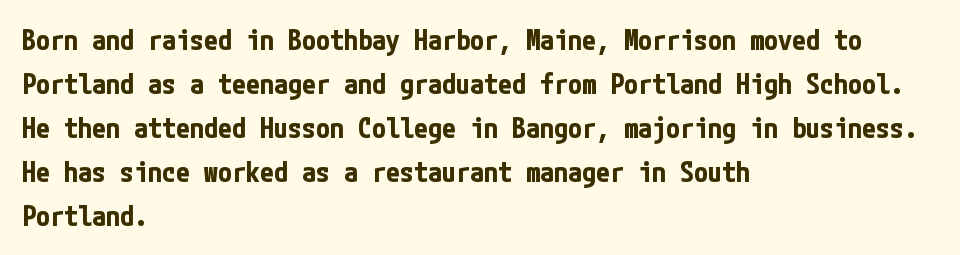
The image shows 28 px bold, condensed sans-serif type, upright; set left-aligned, normal line spacing (1.57x), normal letter spacing, not underlined; low stroke contrast and a medium x-height.
